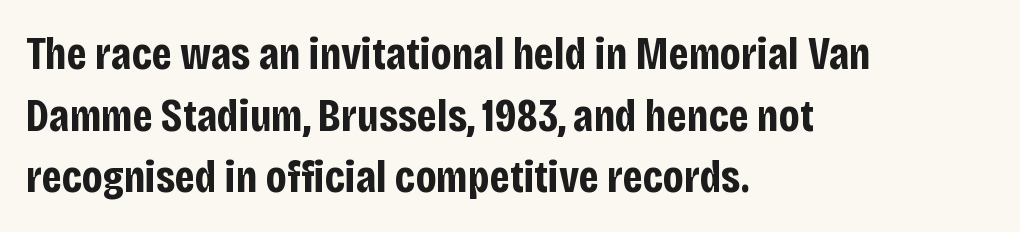
Is there much room between lines? A standard amount, neither cramped nor airy. Emphasis by weight is at full strength: bold. The characters display no serif detailing; their extremities are plain. The space directly below the letters is spotless. Varying glyph widths throughout — classic text-font behaviour. The rag falls on the right side of this text block.
